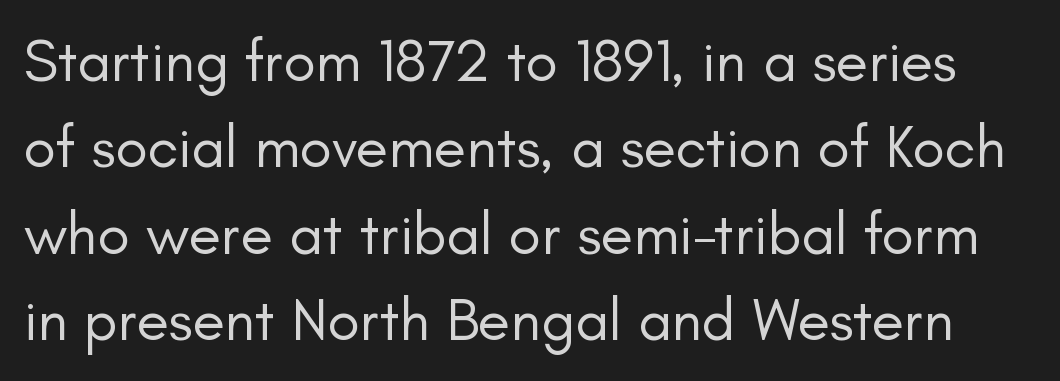
{"serif": "no", "italic": "no", "bold": "no", "weight": "regular", "width": "normal", "stroke_contrast": "low", "x_height": "small", "monospaced": "no", "underline": "no", "line_spacing": "normal", "line_spacing_ratio": 1.44, "letter_spacing": "normal", "letter_spacing_em": 0.0, "glyph_px": 60}
